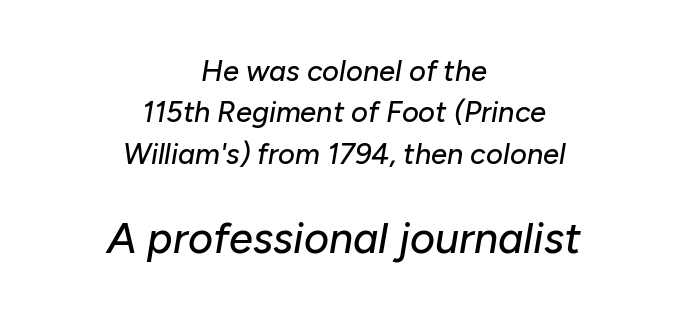
{"italic": "yes", "lean": "right", "slant_degrees": 10, "width": "normal", "stroke_contrast": "low", "x_height": "medium", "monospaced": "no", "underline": "no", "align": "center", "line_spacing": "normal", "line_spacing_ratio": 1.43, "letter_spacing": "normal", "letter_spacing_em": 0.0, "larger_block": "second", "size_ratio": 1.48, "glyph_px": 43}
